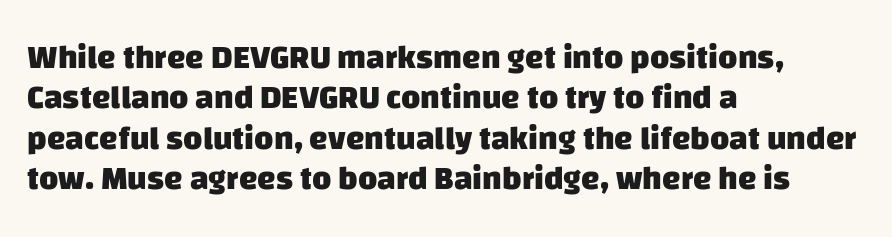
{"serif": "no", "bold": "yes", "weight": "heavy", "width": "normal", "stroke_contrast": "low", "x_height": "large", "monospaced": "no", "underline": "no", "align": "left", "line_spacing_ratio": 1.22, "letter_spacing": "normal", "letter_spacing_em": 0.0, "glyph_px": 33}
